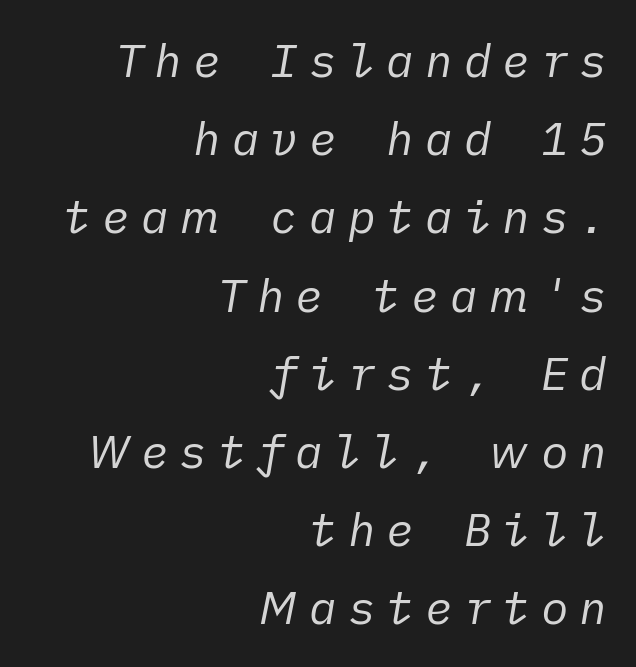
The image shows 46 px regular-weight type, italic (leaning right); set right-aligned, normal line spacing (1.7x), unusually wide letter spacing (+0.24 em), not underlined; low stroke contrast and a medium x-height.
